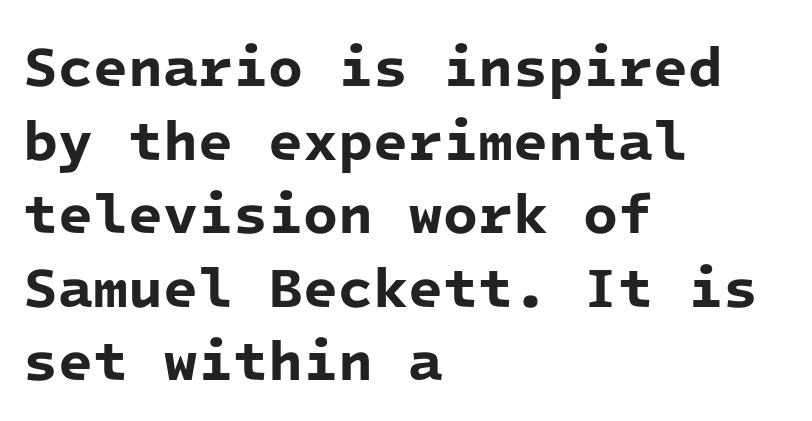
{"serif": "no", "bold": "yes", "weight": "bold", "width": "normal", "stroke_contrast": "low", "x_height": "medium", "monospaced": "yes", "underline": "no", "align": "left", "line_spacing": "normal", "line_spacing_ratio": 1.29, "letter_spacing": "normal", "letter_spacing_em": 0.0, "glyph_px": 57}
